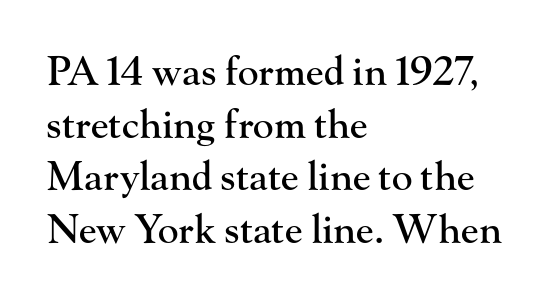
The image shows 39 px serif type, upright; set left-aligned, normal line spacing (1.35x), normal letter spacing, not underlined; high stroke contrast and a small x-height.
